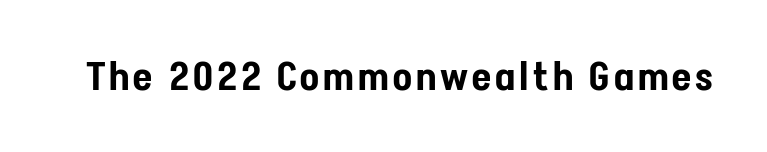
{"serif": "no", "italic": "no", "width": "condensed", "stroke_contrast": "low", "x_height": "medium", "monospaced": "no", "underline": "no", "glyph_px": 39}
